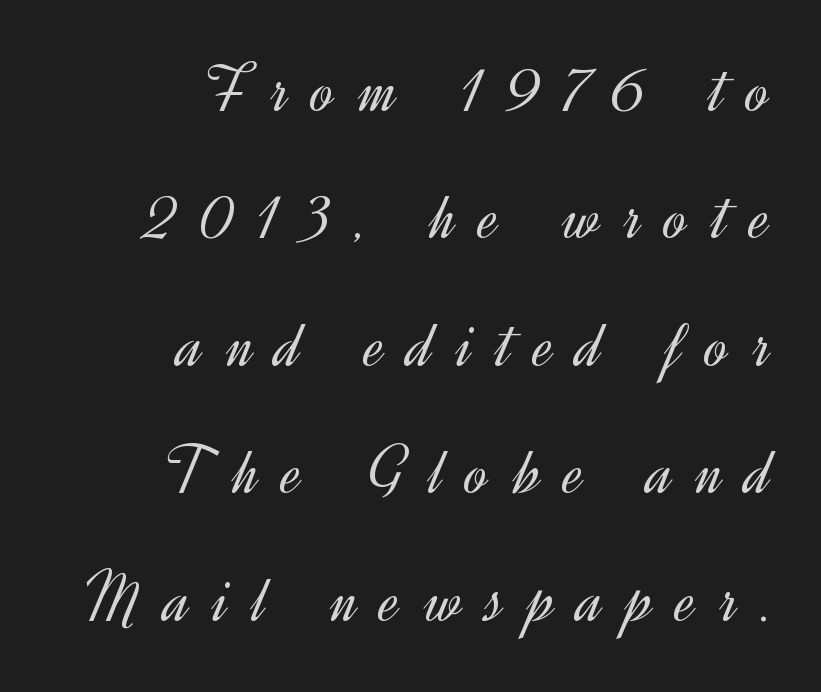
The image shows 70 px light sans-serif type; set right-aligned, line spacing 1.82x, unusually wide letter spacing (+0.34 em), not underlined; a small x-height.
